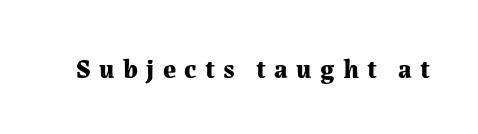
Q: Is the text bold? A: Yes.
Q: Is the text italic (slanted)? A: No, it is upright.
Q: Is the text underlined? A: No.
Q: Is the spacing between letters normal or unusually wide? A: Unusually wide.
